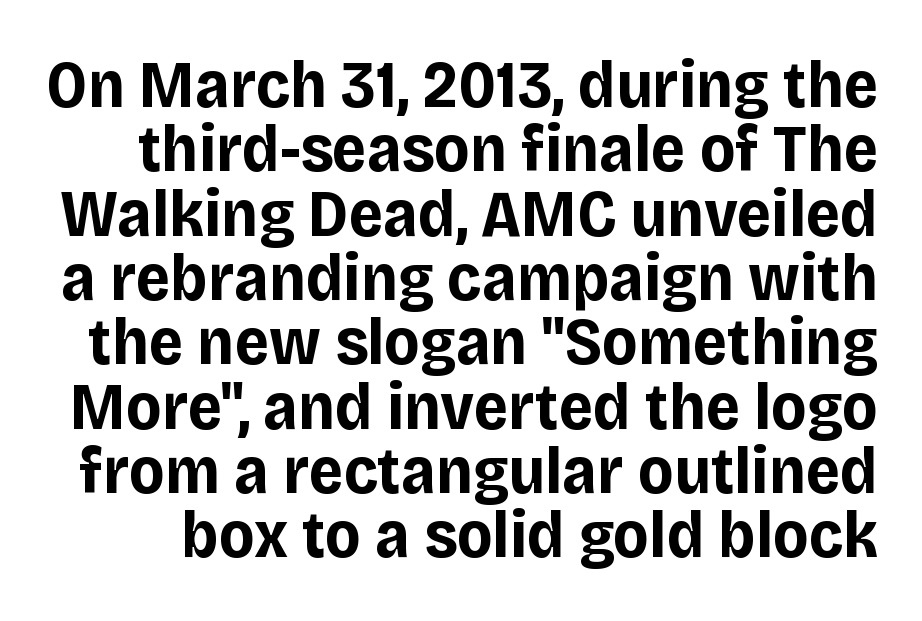
{"serif": "no", "italic": "no", "bold": "yes", "weight": "bold", "width": "normal", "stroke_contrast": "low", "x_height": "large", "monospaced": "no", "underline": "no", "line_spacing": "tight", "line_spacing_ratio": 0.96, "letter_spacing": "normal", "letter_spacing_em": 0.0, "glyph_px": 67}
